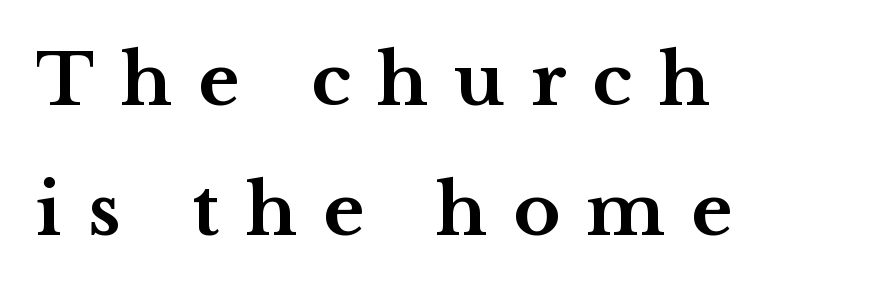
{"serif": "yes", "italic": "no", "bold": "yes", "weight": "bold", "width": "wide", "stroke_contrast": "medium", "x_height": "medium", "monospaced": "no", "underline": "no", "align": "left", "line_spacing_ratio": 1.83, "letter_spacing": "wide", "letter_spacing_em": 0.37, "glyph_px": 71}
